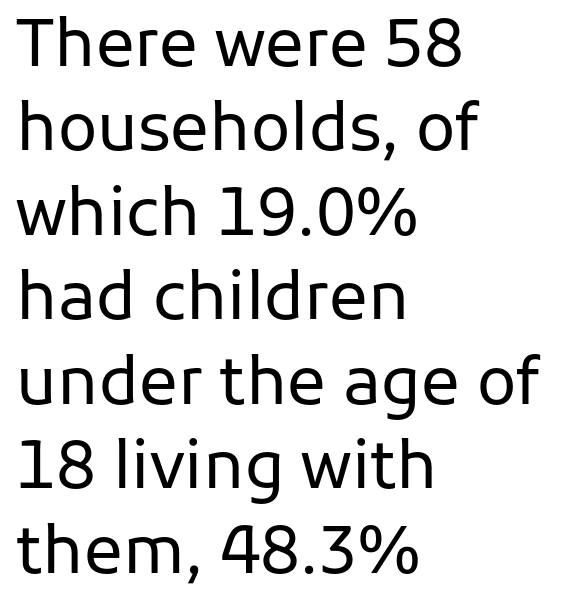
{"serif": "no", "italic": "no", "bold": "no", "weight": "regular", "width": "normal", "stroke_contrast": "low", "x_height": "medium", "monospaced": "no", "underline": "no", "align": "left", "line_spacing": "normal", "line_spacing_ratio": 1.3, "letter_spacing": "normal", "letter_spacing_em": 0.0, "glyph_px": 65}
